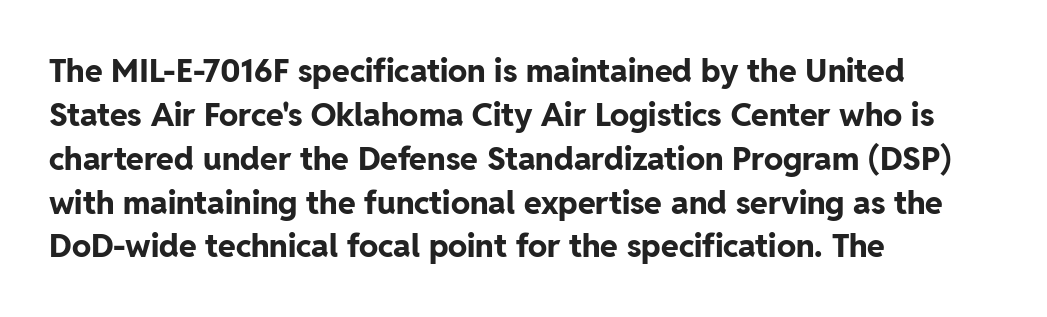
Q: Is the text bold? A: Yes.
Q: Is the text italic (slanted)? A: No, it is upright.
Q: Is the typeface a serif or a sans-serif typeface? A: Sans-serif.
Q: Is the text underlined? A: No.
Q: How is the paragraph aligned? A: Left-aligned.
Q: Is the spacing between letters normal or unusually wide? A: Normal.
Q: Is the spacing between lines tight, normal or loose? A: Normal.
Q: Width (condensed, normal, or wide)? A: Normal.
Q: Stroke contrast? A: Low.
Q: x-height? A: Medium.
Q: Monospaced? A: No.
